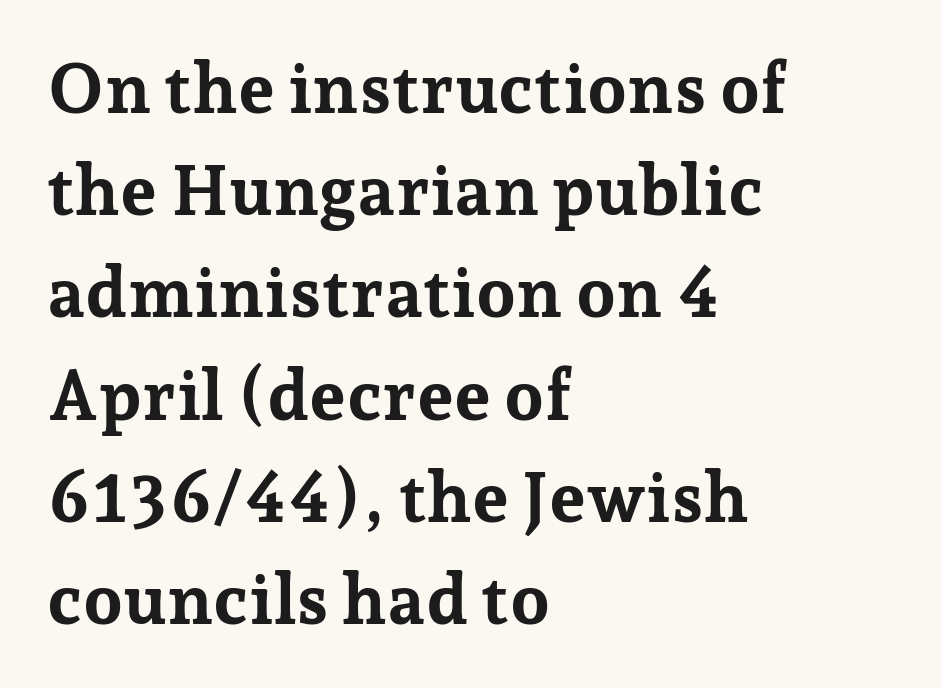
Q: Is the text bold? A: Yes.
Q: Is the text italic (slanted)? A: No, it is upright.
Q: Is the typeface a serif or a sans-serif typeface? A: Serif.
Q: Is the text underlined? A: No.
Q: How is the paragraph aligned? A: Left-aligned.
Q: Is the spacing between letters normal or unusually wide? A: Normal.
Q: Is the spacing between lines tight, normal or loose? A: Normal.
Q: Width (condensed, normal, or wide)? A: Normal.
Q: Stroke contrast? A: Low.
Q: x-height? A: Medium.
Q: Monospaced? A: No.
